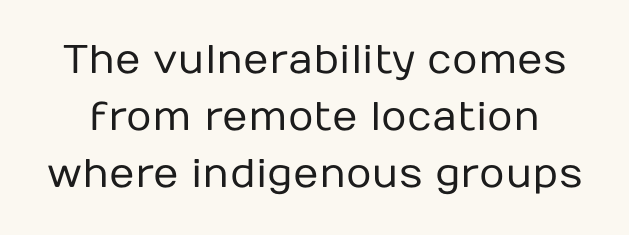
{"serif": "no", "italic": "no", "bold": "no", "weight": "regular", "width": "normal", "stroke_contrast": "low", "x_height": "medium", "monospaced": "no", "underline": "no", "line_spacing": "normal", "line_spacing_ratio": 1.43, "letter_spacing": "normal", "letter_spacing_em": 0.0, "glyph_px": 40}
